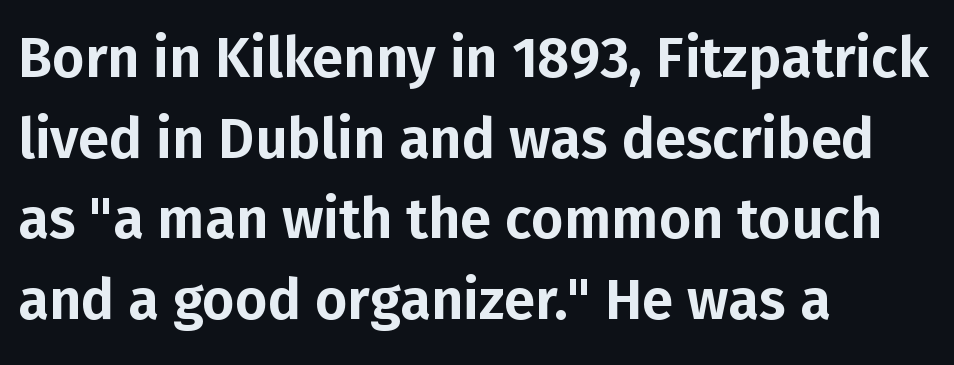
Q: Is the text italic (slanted)? A: No, it is upright.
Q: Is the typeface a serif or a sans-serif typeface? A: Sans-serif.
Q: Is the text underlined? A: No.
Q: How is the paragraph aligned? A: Left-aligned.
Q: Is the spacing between letters normal or unusually wide? A: Normal.
Q: Is the spacing between lines tight, normal or loose? A: Normal.
Q: Width (condensed, normal, or wide)? A: Normal.
Q: Stroke contrast? A: Low.
Q: x-height? A: Medium.
Q: Monospaced? A: No.
